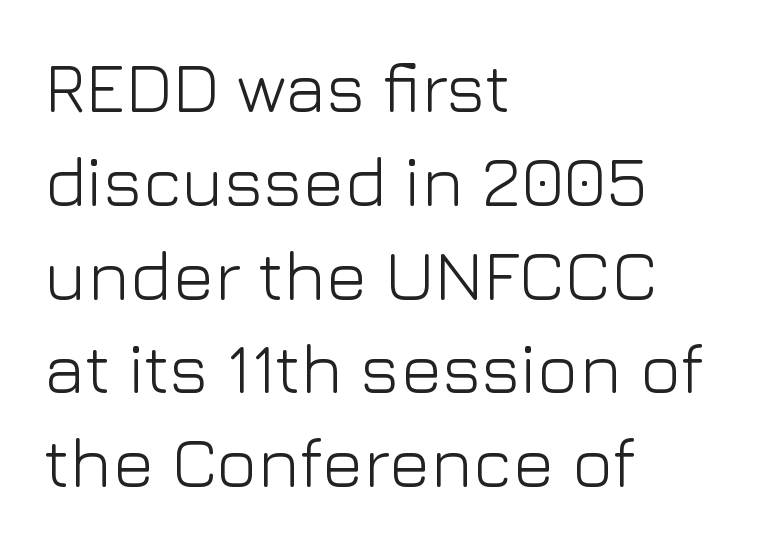
This is not heavy type; no bold has been used. Does the type have serifs? No, each stem ends abruptly. Type without underlining. A typesetter would mark this as roman, not italic. Left-aligned paragraph, ragged on the right. Summary of vertical rhythm: regular, with standard interline spacing.
